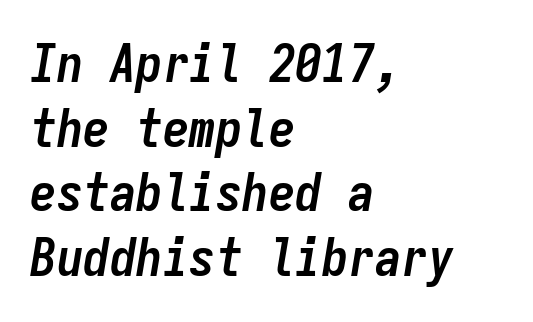
Q: Is the text bold? A: Yes.
Q: Is the text italic (slanted)? A: Yes, it leans right by about 9 degrees.
Q: Is the text underlined? A: No.
Q: How is the paragraph aligned? A: Left-aligned.
Q: Is the spacing between letters normal or unusually wide? A: Normal.
Q: Width (condensed, normal, or wide)? A: Condensed.
Q: Stroke contrast? A: Low.
Q: x-height? A: Medium.
Q: Monospaced? A: Yes.
